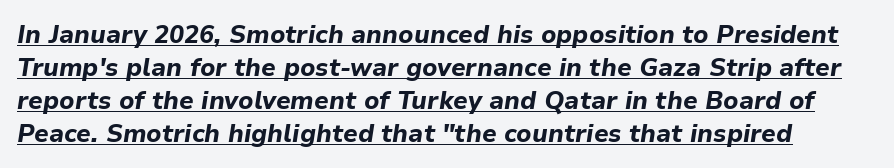
Q: Is the text bold? A: Yes.
Q: Is the text italic (slanted)? A: Yes, it leans right by about 9 degrees.
Q: Is the text underlined? A: Yes.
Q: Is the spacing between letters normal or unusually wide? A: Normal.
Q: Is the spacing between lines tight, normal or loose? A: Normal.
